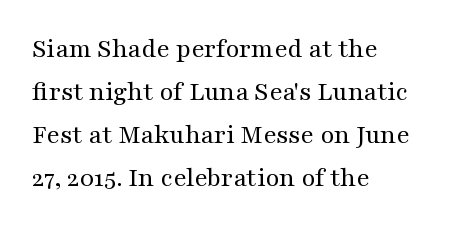
The typesetting does not lean heavy: it is not bold. This sample has the flowing, uneven cadence of proportional lettering. How would I describe the line gaps? Plain and ordinary. This is the regular roman posture of the typeface. The setting favours the left margin, as ordinary paragraphs usually do.
